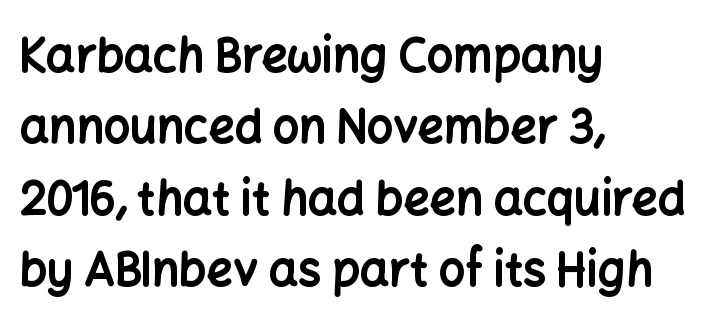
The image shows 46 px bold sans-serif type, upright; set left-aligned, normal line spacing (1.55x), normal letter spacing, not underlined; low stroke contrast and a medium x-height.
